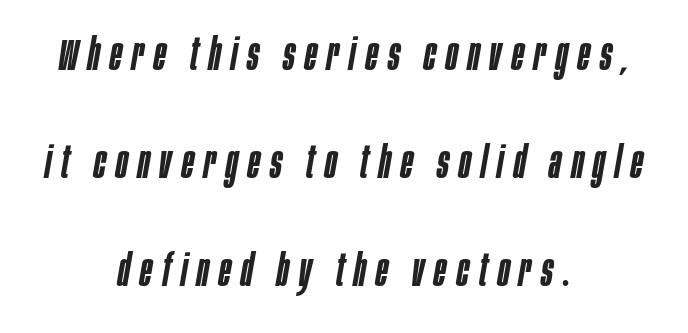
The image shows 44 px semibold, condensed type, italic (leaning right); set centered, loose line spacing (2.46x), unusually wide letter spacing (+0.23 em), not underlined; low stroke contrast and a large x-height.
